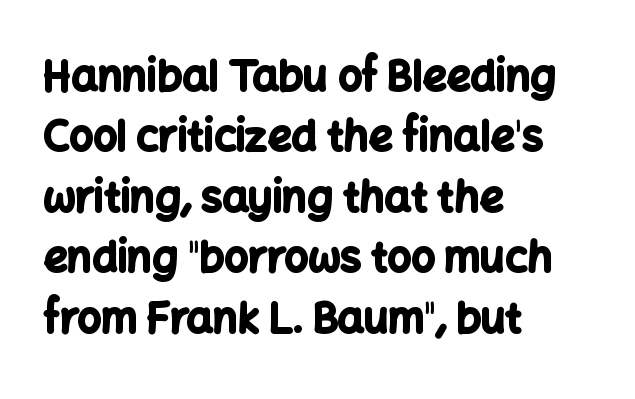
Alignment: flush left. The type is set solid horizontally, with unmodified tracking. Compared with an ordinary text face, these strokes are far heavier — a full bold. Examine the stroke ends and you'll find no serifs. The specimen reads as upright at a glance.
